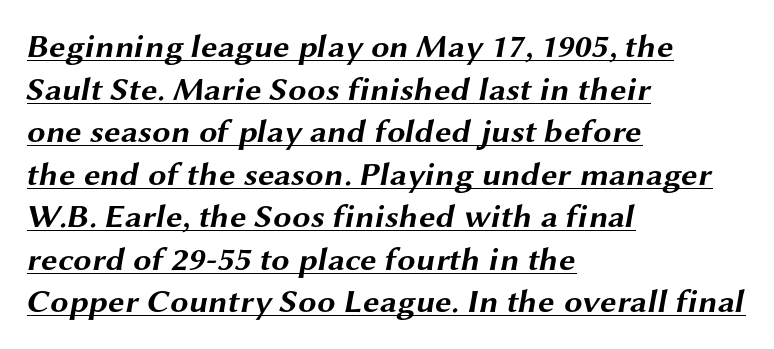
The image shows 33 px bold, wide sans-serif type; set left-aligned, normal line spacing (1.29x), normal letter spacing, underlined; medium stroke contrast and a medium x-height.
